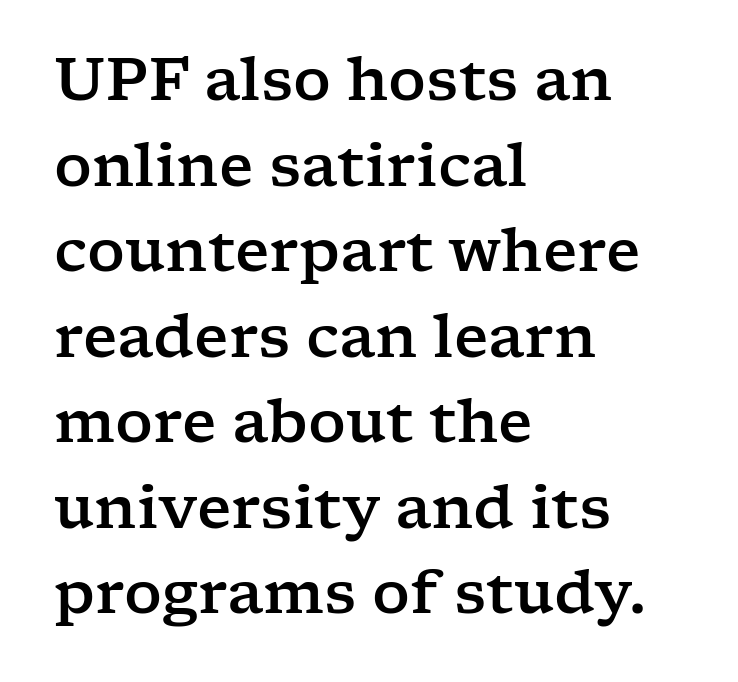
Proportional: the letters do not fall into vertical columns. The characters display serif detailing at their extremities. You can tell it's not italic because the verticals are truly vertical. Leading: standard.
